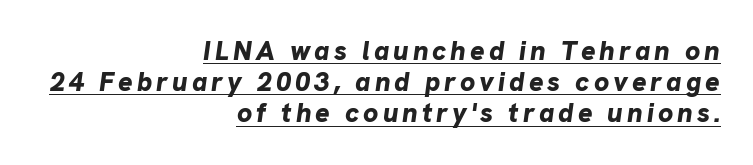
Q: Is the text bold? A: Yes.
Q: Is the text italic (slanted)? A: Yes, it leans right by about 8 degrees.
Q: Is the text underlined? A: Yes.
Q: How is the paragraph aligned? A: Right-aligned.
Q: Is the spacing between lines tight, normal or loose? A: Tight.
